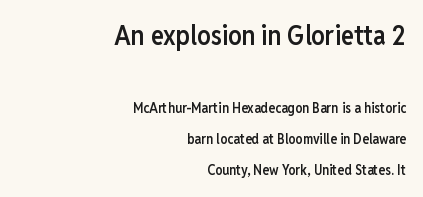
{"italic": "no", "bold": "semi", "underline": "no", "align": "right", "line_spacing": "loose", "line_spacing_ratio": 2.2, "letter_spacing": "normal", "letter_spacing_em": 0.0, "larger_block": "first", "size_ratio": 1.93, "glyph_px": 27}
